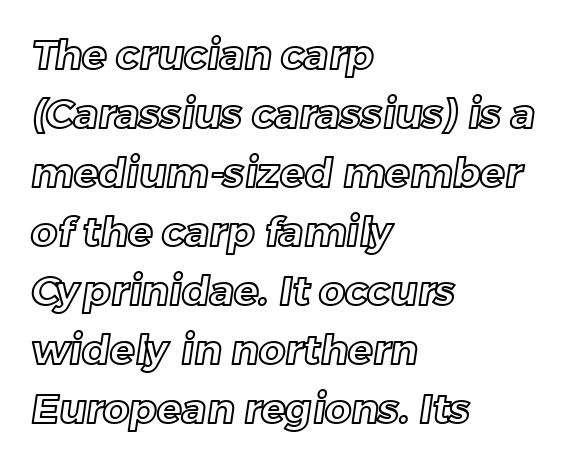
Descenders hang freely into open space. If you measured baseline to baseline, you'd find a middling distance. The passage shown has conventional tracking throughout. Proportional: the letters do not fall into vertical columns. These lines are set flush left with a ragged right edge.
